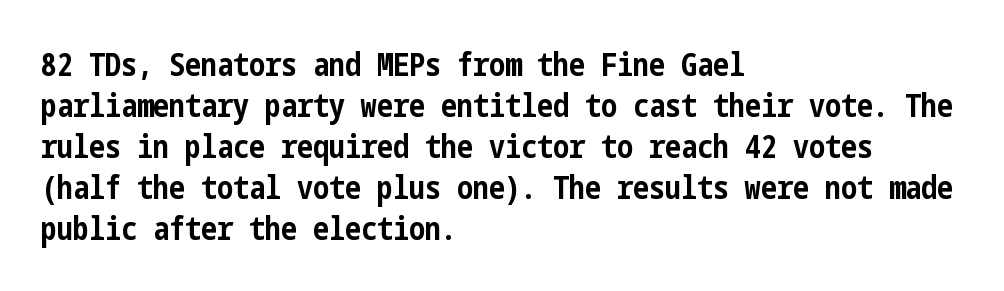
{"serif": "no", "italic": "no", "bold": "yes", "weight": "bold", "width": "condensed", "stroke_contrast": "low", "x_height": "medium", "underline": "no", "align": "left", "line_spacing": "normal", "line_spacing_ratio": 1.28, "letter_spacing": "normal", "letter_spacing_em": 0.0, "glyph_px": 32}
